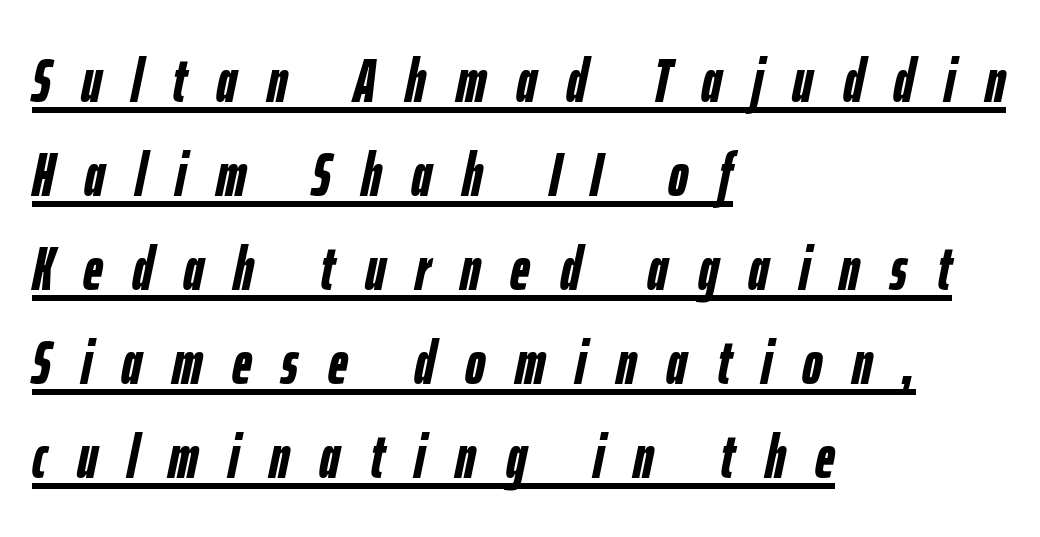
{"italic": "yes", "lean": "right", "slant_degrees": 12, "bold": "yes", "weight": "semibold", "width": "condensed", "stroke_contrast": "low", "x_height": "medium", "monospaced": "no", "underline": "yes", "align": "left", "line_spacing": "normal", "line_spacing_ratio": 1.54, "letter_spacing": "wide", "letter_spacing_em": 0.49, "glyph_px": 61}
